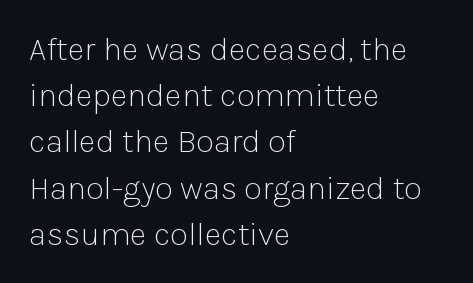
{"serif": "no", "italic": "no", "bold": "no", "weight": "light", "width": "normal", "stroke_contrast": "low", "x_height": "medium", "monospaced": "no", "underline": "no", "align": "left", "line_spacing": "normal", "line_spacing_ratio": 1.4, "letter_spacing": "normal", "letter_spacing_em": 0.0, "glyph_px": 33}
